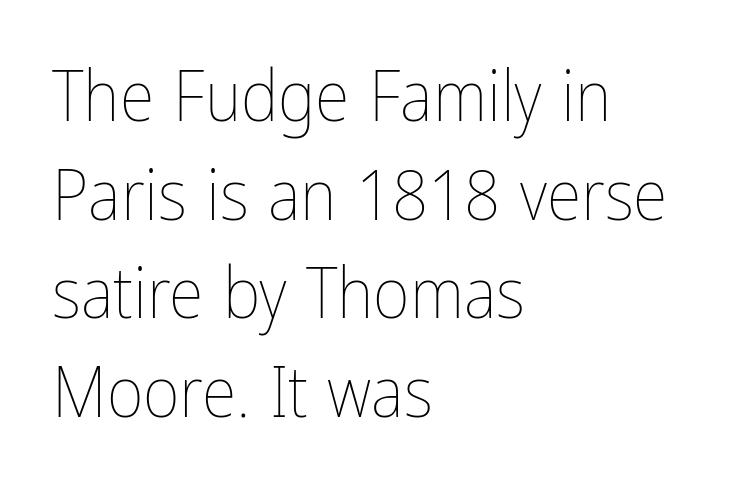
The image shows 71 px thin, condensed type, upright; set left-aligned, normal line spacing (1.39x), normal letter spacing, not underlined; low stroke contrast and a medium x-height.
